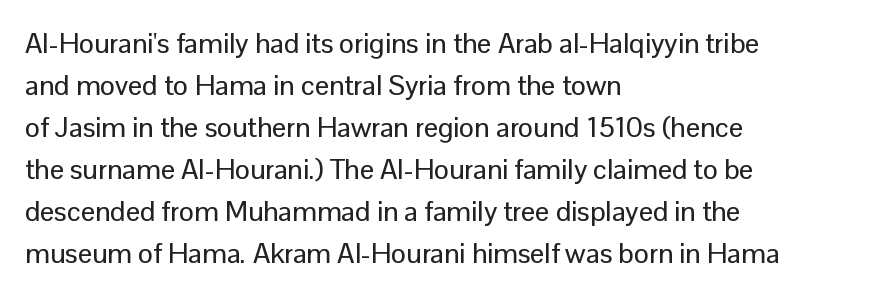
{"serif": "no", "italic": "no", "width": "normal", "stroke_contrast": "low", "x_height": "medium", "monospaced": "no", "underline": "no", "align": "left", "line_spacing": "normal", "line_spacing_ratio": 1.5, "letter_spacing": "normal", "letter_spacing_em": 0.0, "glyph_px": 28}
